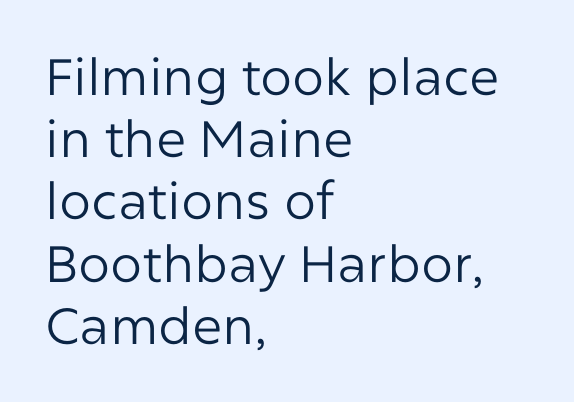
Nobody drew a line under any word here. A typesetter would call this zero additional tracking. These lines are rendered in a variable-pitch font. Weight class: somewhere from thin through regular.
